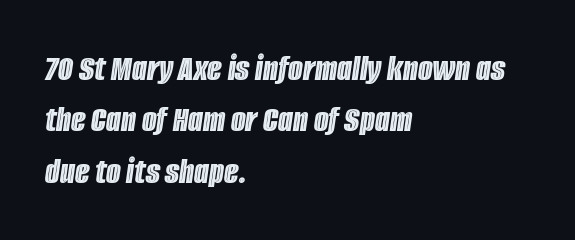
{"italic": "yes", "lean": "right", "slant_degrees": 8, "width": "condensed", "x_height": "large", "monospaced": "no", "underline": "no", "align": "left", "line_spacing": "normal", "line_spacing_ratio": 1.35, "letter_spacing": "normal", "letter_spacing_em": 0.0, "glyph_px": 38}
